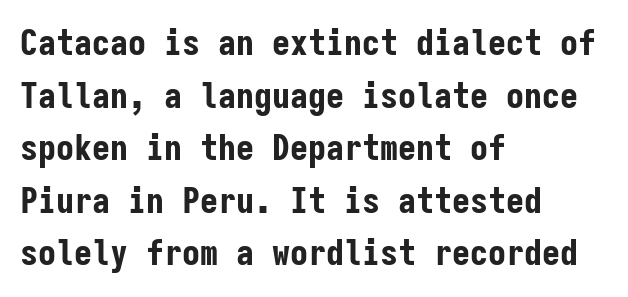
The image shows 36 px bold, condensed sans-serif type, upright, monospaced; set left-aligned, normal line spacing (1.46x), normal letter spacing, not underlined; low stroke contrast and a medium x-height.
